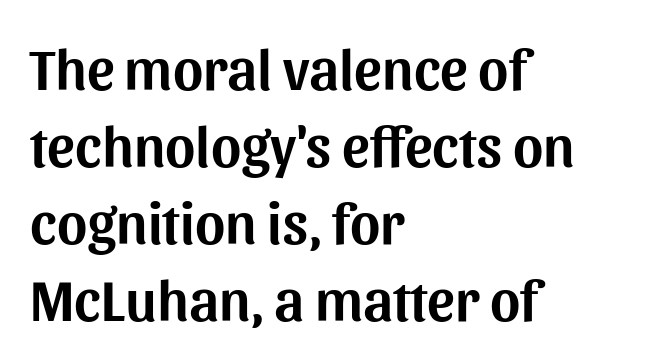
{"serif": "no", "italic": "no", "width": "normal", "stroke_contrast": "medium", "x_height": "medium", "monospaced": "no", "underline": "no", "align": "left", "line_spacing": "normal", "line_spacing_ratio": 1.33, "letter_spacing": "normal", "letter_spacing_em": 0.0, "glyph_px": 58}
